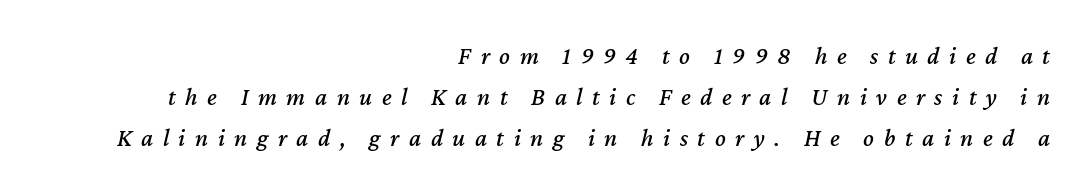
The image shows 25 px text type, italic (leaning right); set right-aligned, normal line spacing (1.64x), unusually wide letter spacing (+0.38 em), not underlined.
